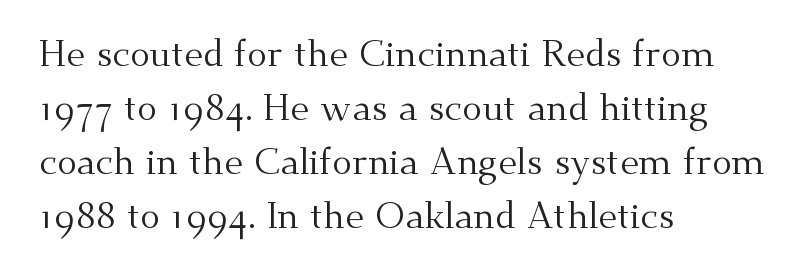
A typesetter would call this proportional, since set widths differ per character. A roman cut, with each character standing at attention. Weight class: somewhere from thin through regular. Normally led — the rows are evenly, conventionally spaced.
